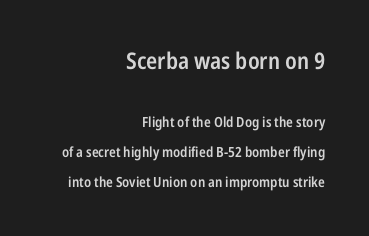
Q: Is the text bold? A: Semi-bold.
Q: Is the text italic (slanted)? A: No, it is upright.
Q: Is the text underlined? A: No.
Q: How is the paragraph aligned? A: Right-aligned.
Q: Is the spacing between letters normal or unusually wide? A: Normal.
Q: Is the spacing between lines tight, normal or loose? A: Loose.
Q: Which block of text is set in a larger size, the first (top) or the second (bottom)? A: The first (top) one.
